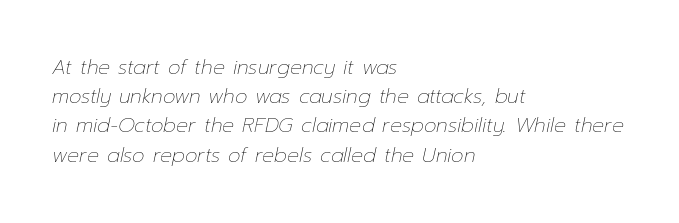
Baseline-to-baseline distance is the conventional proportion of letter height. On a weight scale, this lands at 450 or below. Does extra space separate the letters? No, they use regular spacing. One-word summary of the alignment: left.
